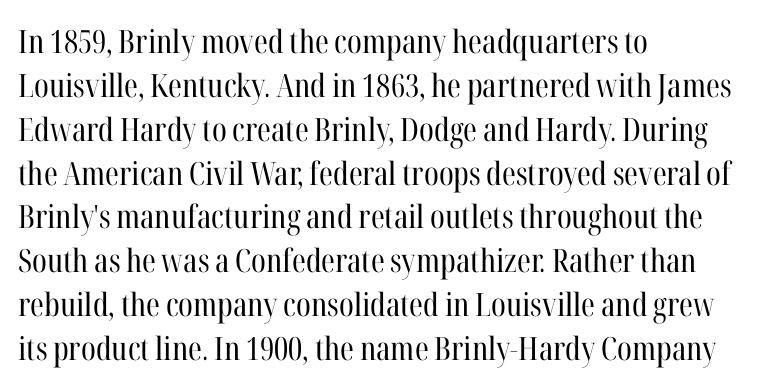
The image shows 32 px regular-weight, condensed serif type, upright; set left-aligned, normal line spacing (1.37x), normal letter spacing, not underlined; high stroke contrast and a medium x-height.
